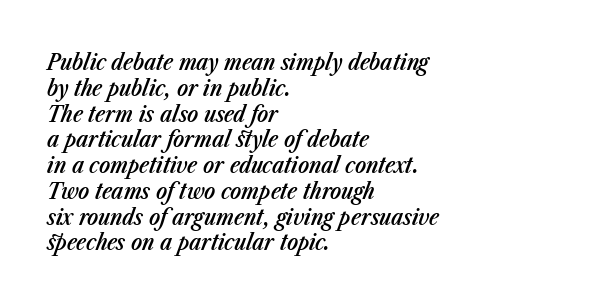
Q: Is the text bold? A: Semi-bold.
Q: Is the text italic (slanted)? A: Yes, it leans right by about 23 degrees.
Q: Is the text underlined? A: No.
Q: How is the paragraph aligned? A: Left-aligned.
Q: Is the spacing between letters normal or unusually wide? A: Normal.
Q: Is the spacing between lines tight, normal or loose? A: Tight.
